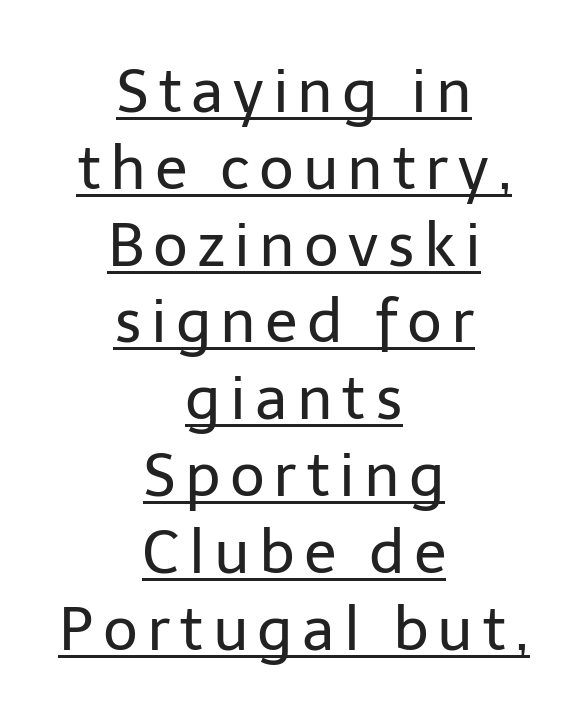
Q: Is the text bold? A: No.
Q: Is the text italic (slanted)? A: No, it is upright.
Q: Is the typeface a serif or a sans-serif typeface? A: Sans-serif.
Q: Is the text underlined? A: Yes.
Q: How is the paragraph aligned? A: Centered.
Q: Is the spacing between lines tight, normal or loose? A: Normal.
Q: Width (condensed, normal, or wide)? A: Normal.
Q: Stroke contrast? A: Low.
Q: x-height? A: Medium.
Q: Monospaced? A: No.
